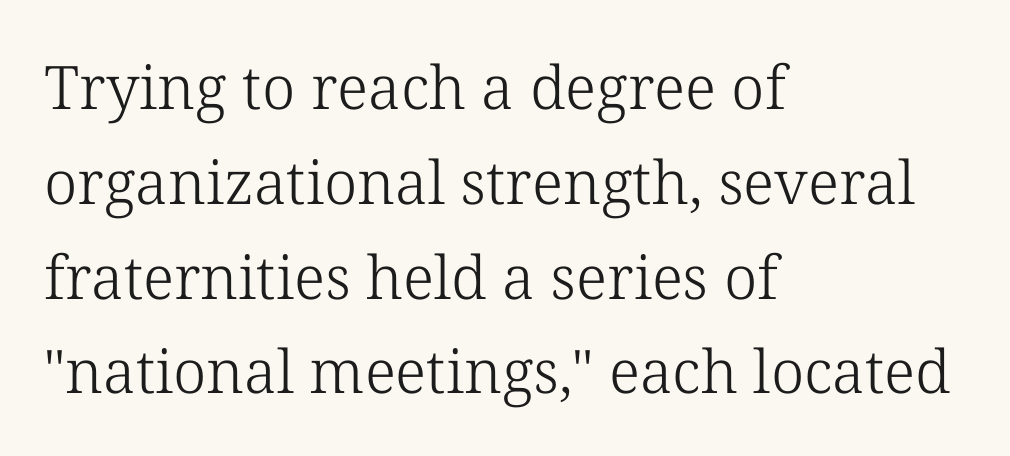
Q: Is the text bold? A: No.
Q: Is the text italic (slanted)? A: No, it is upright.
Q: Is the typeface a serif or a sans-serif typeface? A: Serif.
Q: Is the text underlined? A: No.
Q: How is the paragraph aligned? A: Left-aligned.
Q: Is the spacing between letters normal or unusually wide? A: Normal.
Q: Is the spacing between lines tight, normal or loose? A: Normal.
Q: Width (condensed, normal, or wide)? A: Normal.
Q: Stroke contrast? A: Low.
Q: x-height? A: Medium.
Q: Monospaced? A: No.
